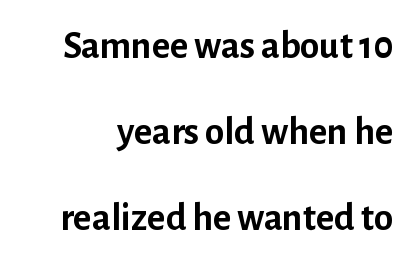
The typesetting leans heavy: a genuine bold. The face used here is proportionally spaced, like ordinary book or web type. Posture: vertical. This sample trades compactness for vertical openness between lines. Nothing unusual about the tracking: characters are spaced as the font intends.
